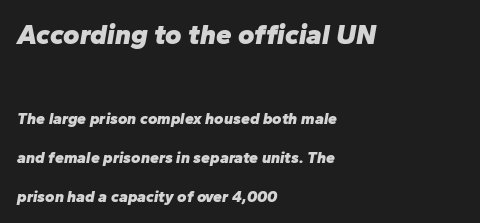
Q: Is the text bold? A: Yes.
Q: Is the text italic (slanted)? A: Yes, it leans right by about 10 degrees.
Q: Is the text underlined? A: No.
Q: How is the paragraph aligned? A: Left-aligned.
Q: Is the spacing between letters normal or unusually wide? A: Normal.
Q: Is the spacing between lines tight, normal or loose? A: Loose.
Q: Which block of text is set in a larger size, the first (top) or the second (bottom)? A: The first (top) one.
Q: Width (condensed, normal, or wide)? A: Normal.
Q: Stroke contrast? A: Low.
Q: x-height? A: Medium.
Q: Monospaced? A: No.
